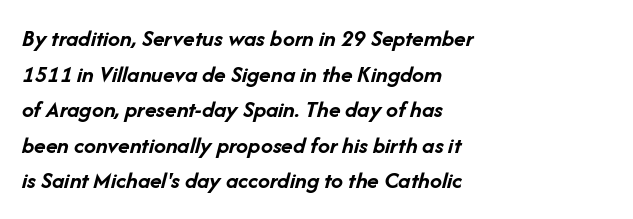
A student would call this left alignment; a typographer would say flush left, rag right. Emphasis by weight is at full strength: bold. Characters are canted at an angle relative to the baseline's perpendicular. Leading: standard. Quick note: underline off.
